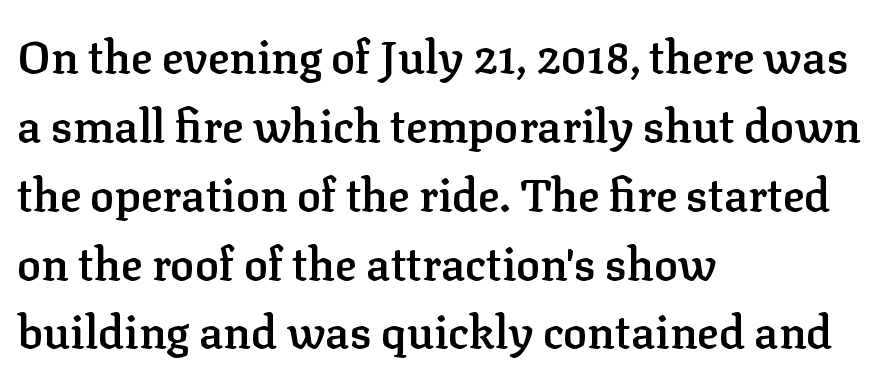
{"serif": "yes", "italic": "no", "bold": "semi", "weight": "semibold", "width": "normal", "stroke_contrast": "low", "x_height": "medium", "monospaced": "no", "underline": "no", "align": "left", "line_spacing": "normal", "line_spacing_ratio": 1.53, "letter_spacing": "normal", "letter_spacing_em": 0.0, "glyph_px": 45}
